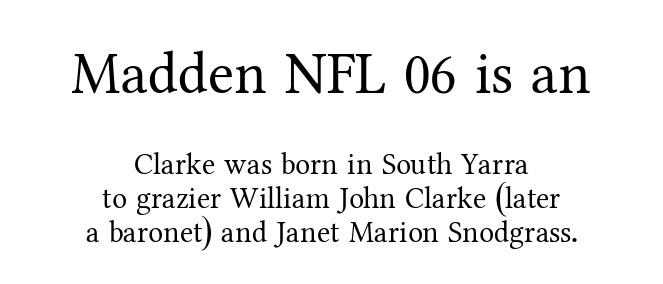
Q: Is the text bold? A: No.
Q: Is the text italic (slanted)? A: No, it is upright.
Q: Is the typeface a serif or a sans-serif typeface? A: Serif.
Q: Is the text underlined? A: No.
Q: How is the paragraph aligned? A: Centered.
Q: Is the spacing between letters normal or unusually wide? A: Normal.
Q: Is the spacing between lines tight, normal or loose? A: Tight.
Q: Which block of text is set in a larger size, the first (top) or the second (bottom)? A: The first (top) one.
Q: Width (condensed, normal, or wide)? A: Normal.
Q: Stroke contrast? A: Medium.
Q: x-height? A: Medium.
Q: Monospaced? A: No.
